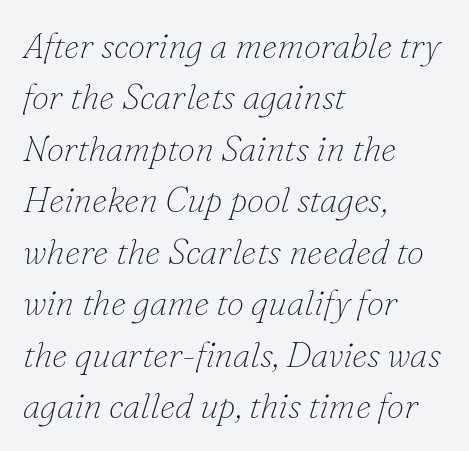
The image shows 35 px thin serif type, italic (leaning right); set left-aligned, normal line spacing (1.47x), normal letter spacing, not underlined; low stroke contrast and a small x-height.
